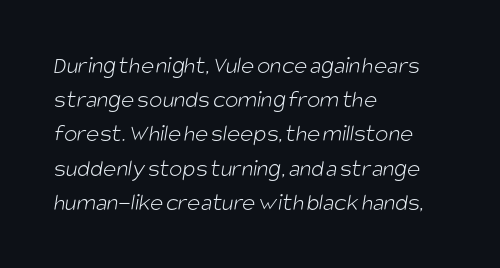
The image shows 25 px text type; set left-aligned, normal line spacing (1.37x), normal letter spacing, not underlined.
